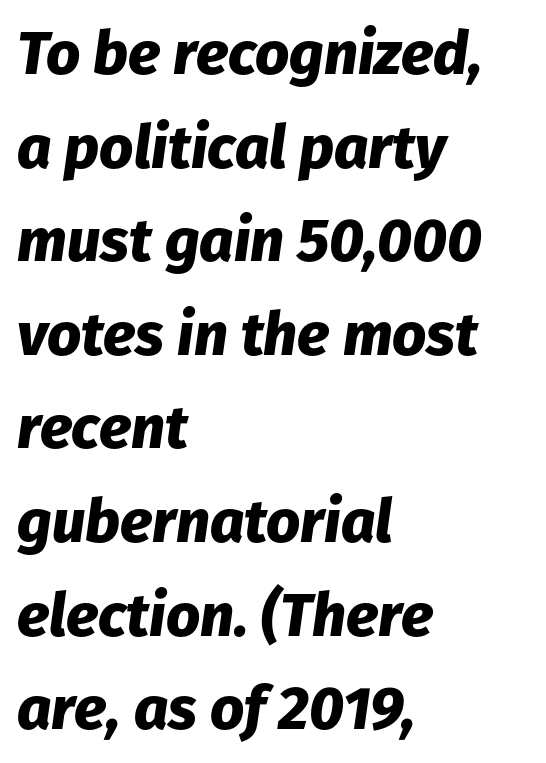
The image shows 60 px heavy type, italic (leaning right); set left-aligned, normal line spacing (1.56x), normal letter spacing, not underlined; low stroke contrast and a medium x-height.
